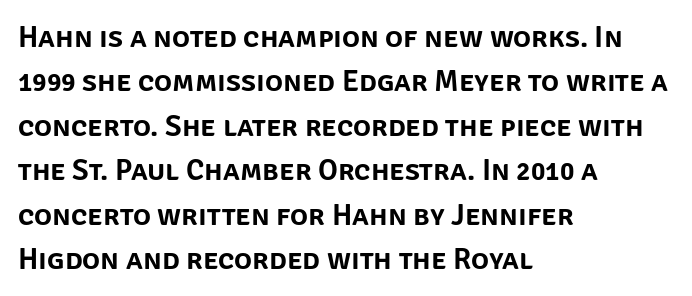
{"serif": "no", "italic": "no", "width": "normal", "stroke_contrast": "low", "x_height": "large", "monospaced": "no", "underline": "no", "align": "left", "line_spacing": "normal", "line_spacing_ratio": 1.48, "letter_spacing": "normal", "letter_spacing_em": 0.0, "glyph_px": 30}
